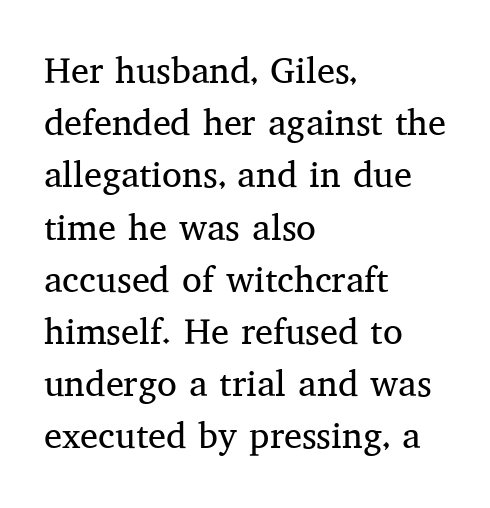
The image shows 36 px regular-weight serif type, upright; set left-aligned, normal line spacing (1.45x), normal letter spacing, not underlined; medium stroke contrast and a medium x-height.
